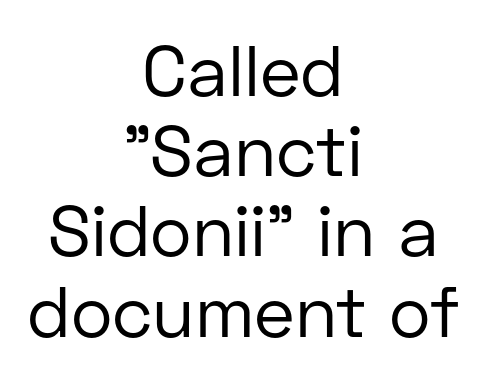
{"serif": "no", "italic": "no", "bold": "no", "weight": "regular", "width": "normal", "stroke_contrast": "low", "x_height": "medium", "monospaced": "no", "underline": "no", "align": "center", "line_spacing": "tight", "line_spacing_ratio": 1.13, "letter_spacing": "normal", "letter_spacing_em": 0.0, "glyph_px": 71}
